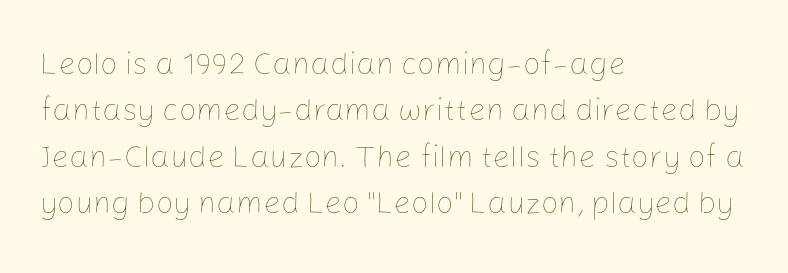
Q: Is the text bold? A: No.
Q: Is the text italic (slanted)? A: No, it is upright.
Q: Is the text underlined? A: No.
Q: How is the paragraph aligned? A: Left-aligned.
Q: Is the spacing between letters normal or unusually wide? A: Normal.
Q: Is the spacing between lines tight, normal or loose? A: Normal.
Q: Width (condensed, normal, or wide)? A: Normal.
Q: Stroke contrast? A: Low.
Q: x-height? A: Medium.
Q: Monospaced? A: No.
